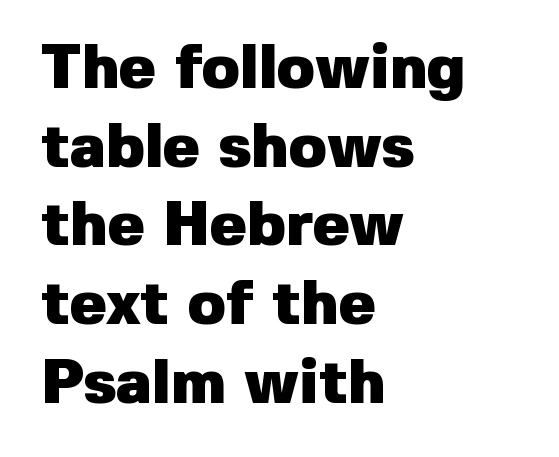
{"serif": "no", "italic": "no", "bold": "yes", "weight": "heavy", "width": "normal", "stroke_contrast": "low", "x_height": "medium", "monospaced": "no", "underline": "no", "align": "left", "line_spacing": "normal", "line_spacing_ratio": 1.27, "letter_spacing": "normal", "letter_spacing_em": 0.0, "glyph_px": 62}
